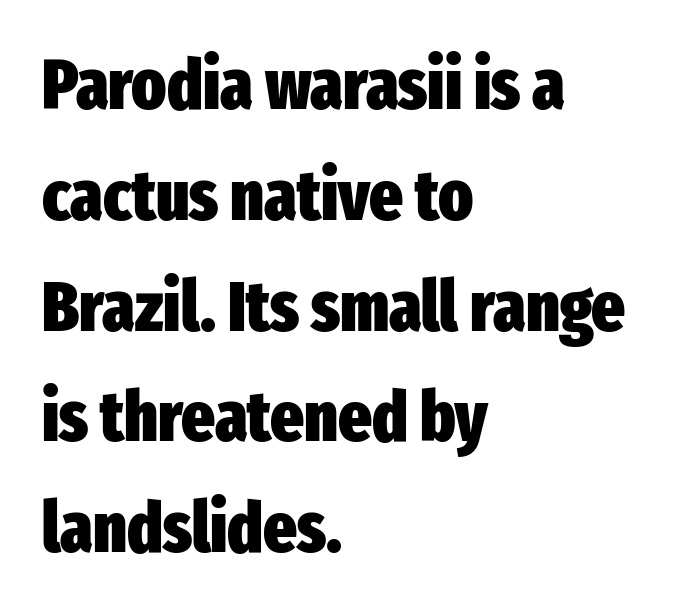
Q: Is the text bold? A: Yes.
Q: Is the text italic (slanted)? A: No, it is upright.
Q: Is the typeface a serif or a sans-serif typeface? A: Sans-serif.
Q: Is the text underlined? A: No.
Q: How is the paragraph aligned? A: Left-aligned.
Q: Is the spacing between letters normal or unusually wide? A: Normal.
Q: Is the spacing between lines tight, normal or loose? A: Normal.
Q: Width (condensed, normal, or wide)? A: Condensed.
Q: Stroke contrast? A: Low.
Q: x-height? A: Medium.
Q: Monospaced? A: No.
